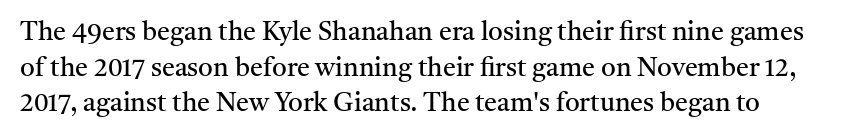
{"italic": "no", "bold": "no", "underline": "no", "line_spacing": "normal", "line_spacing_ratio": 1.37, "letter_spacing": "normal", "letter_spacing_em": 0.0, "glyph_px": 26}
